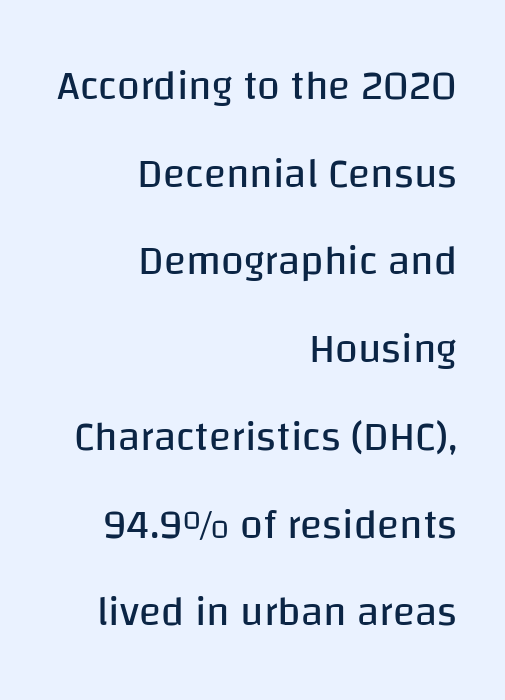
{"serif": "no", "italic": "no", "bold": "no", "weight": "regular", "width": "normal", "stroke_contrast": "low", "x_height": "large", "monospaced": "no", "underline": "no", "align": "right", "line_spacing": "loose", "line_spacing_ratio": 2.14, "letter_spacing": "normal", "letter_spacing_em": 0.0, "glyph_px": 41}
